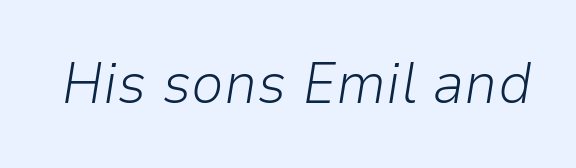
The image shows 58 px light type, italic (leaning right); set normal letter spacing, not underlined; low stroke contrast and a medium x-height.
